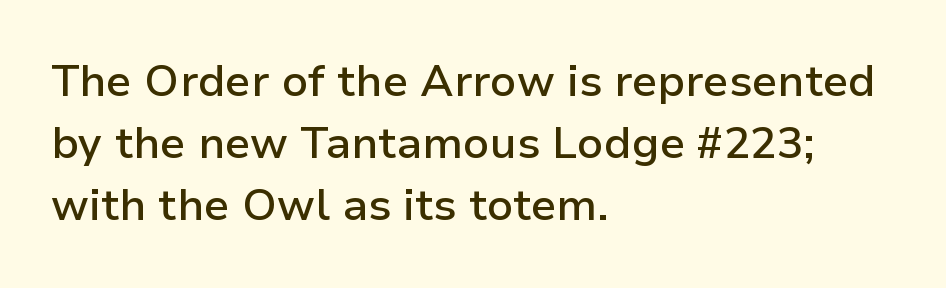
The image shows 44 px semibold sans-serif type, upright; set left-aligned, normal line spacing (1.41x), normal letter spacing, not underlined; low stroke contrast and a medium x-height.
